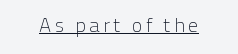
The image shows 20 px text type, upright; set underlined.
